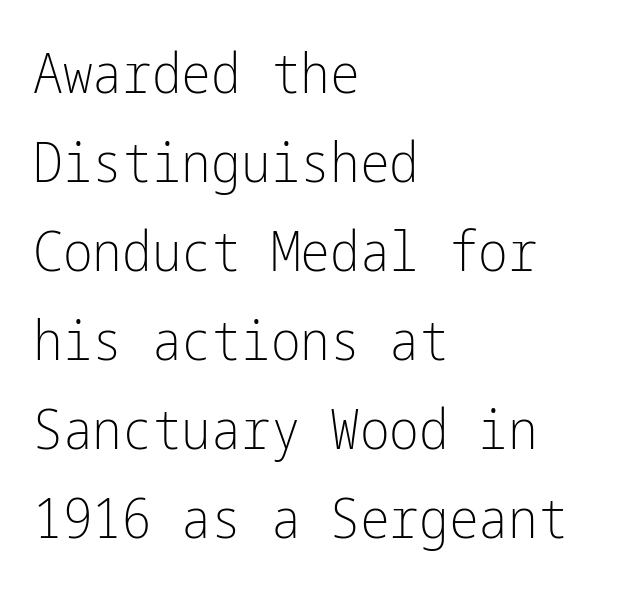
The passage shown stacks its lines at a standard gap. The passage shown is not bold in any degree. The letters carry no serifs — their stems end cleanly without finishing strokes. The baseline area is clear.
